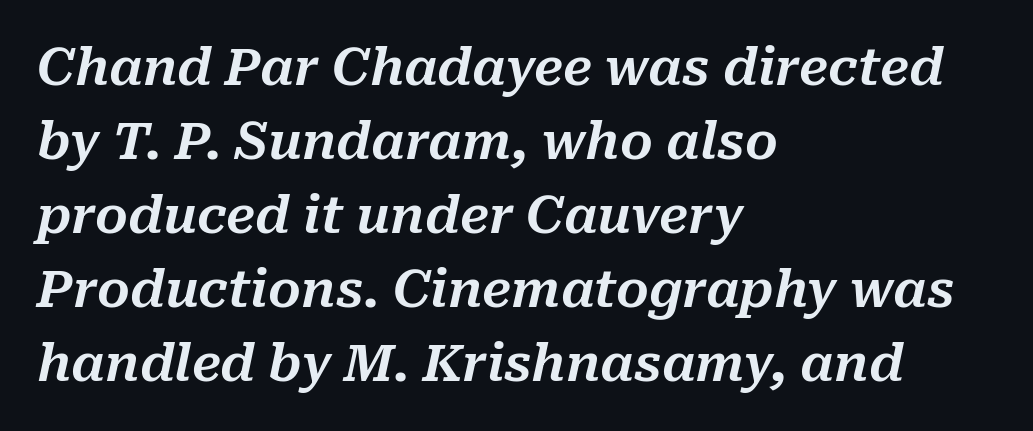
Q: Is the text italic (slanted)? A: Yes, it leans right by about 10 degrees.
Q: Is the text underlined? A: No.
Q: How is the paragraph aligned? A: Left-aligned.
Q: Is the spacing between letters normal or unusually wide? A: Normal.
Q: Is the spacing between lines tight, normal or loose? A: Normal.
Q: Width (condensed, normal, or wide)? A: Normal.
Q: Stroke contrast? A: Medium.
Q: x-height? A: Medium.
Q: Monospaced? A: No.
